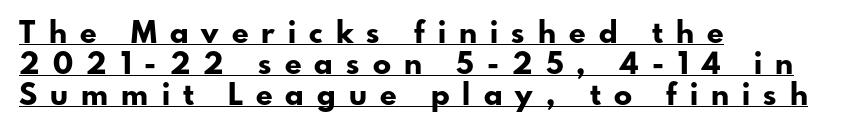
{"serif": "no", "italic": "no", "bold": "yes", "weight": "bold", "width": "normal", "stroke_contrast": "low", "x_height": "small", "monospaced": "no", "underline": "yes", "align": "left", "line_spacing": "tight", "line_spacing_ratio": 1.03, "letter_spacing": "wide", "letter_spacing_em": 0.44, "glyph_px": 30}
